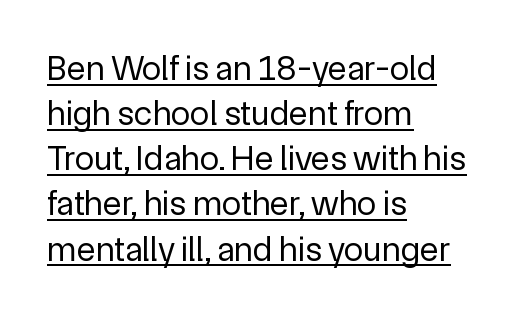
The image shows 35 px regular-weight sans-serif type, upright; set left-aligned, normal line spacing (1.29x), normal letter spacing, underlined; a medium x-height.
